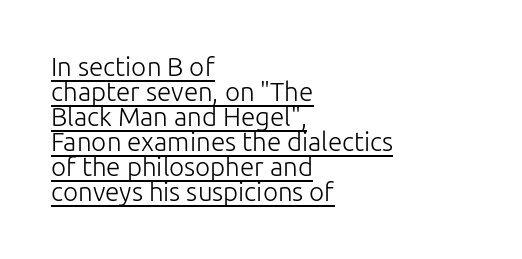
Q: Is the text bold? A: No.
Q: Is the text italic (slanted)? A: No, it is upright.
Q: Is the text underlined? A: Yes.
Q: How is the paragraph aligned? A: Left-aligned.
Q: Is the spacing between letters normal or unusually wide? A: Normal.
Q: Is the spacing between lines tight, normal or loose? A: Tight.
